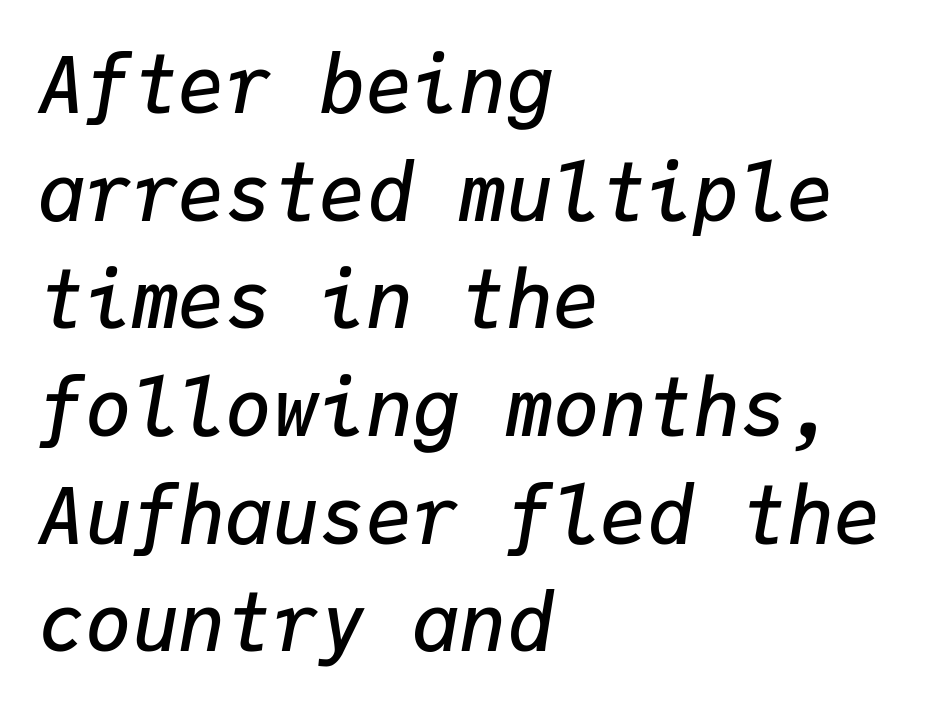
The rendering uses a semibold face; strokes are thickened but not to full bold. The face used here is rendered with its standard letterfit. There's an unmistakable incline to the writing here. A typesetter would call this monospace, since all characters share one set width.
